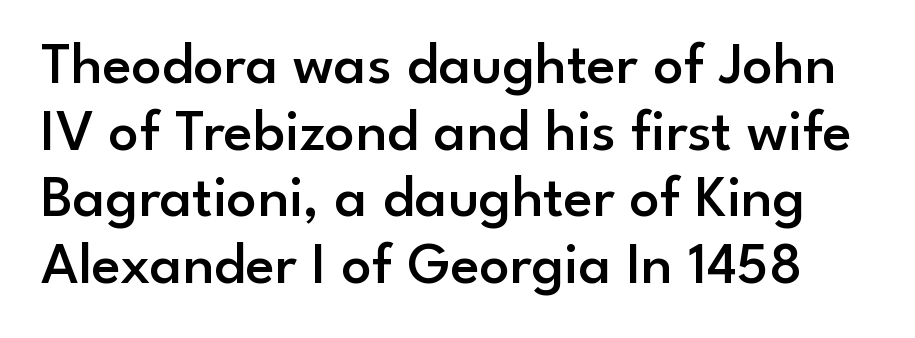
Q: Is the text bold? A: Semi-bold.
Q: Is the text italic (slanted)? A: No, it is upright.
Q: Is the typeface a serif or a sans-serif typeface? A: Sans-serif.
Q: Is the text underlined? A: No.
Q: Is the spacing between letters normal or unusually wide? A: Normal.
Q: Is the spacing between lines tight, normal or loose? A: Tight.
Q: Width (condensed, normal, or wide)? A: Normal.
Q: Stroke contrast? A: Low.
Q: x-height? A: Small.
Q: Monospaced? A: No.
